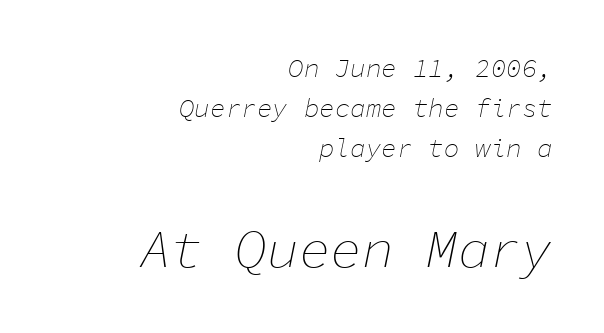
Q: Is the text bold? A: No.
Q: Is the text italic (slanted)? A: Yes, it leans right by about 11 degrees.
Q: Is the text underlined? A: No.
Q: How is the paragraph aligned? A: Right-aligned.
Q: Is the spacing between letters normal or unusually wide? A: Normal.
Q: Is the spacing between lines tight, normal or loose? A: Normal.
Q: Which block of text is set in a larger size, the first (top) or the second (bottom)? A: The second (bottom) one.
Q: Width (condensed, normal, or wide)? A: Normal.
Q: Stroke contrast? A: Low.
Q: x-height? A: Medium.
Q: Monospaced? A: Yes.
